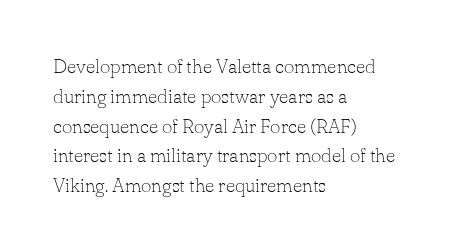
{"italic": "no", "bold": "no", "underline": "no", "align": "left", "line_spacing": "normal", "line_spacing_ratio": 1.49, "letter_spacing": "normal", "letter_spacing_em": 0.0, "glyph_px": 20}
